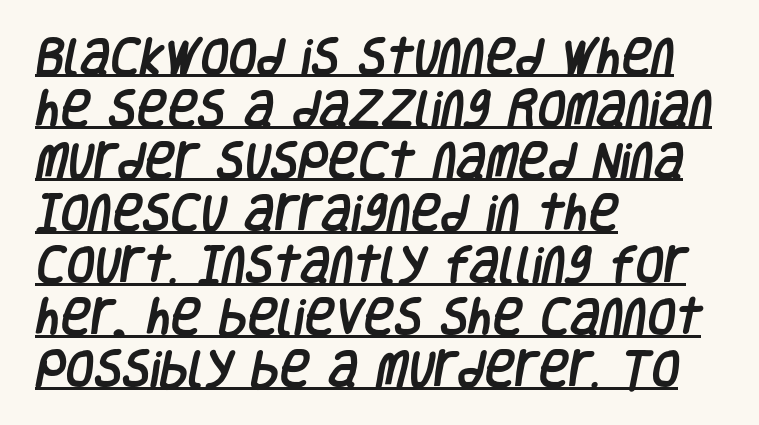
{"serif": "no", "width": "condensed", "stroke_contrast": "low", "x_height": "large", "monospaced": "no", "underline": "yes", "align": "left", "line_spacing": "normal", "line_spacing_ratio": 1.27, "letter_spacing": "normal", "letter_spacing_em": 0.0, "glyph_px": 41}
